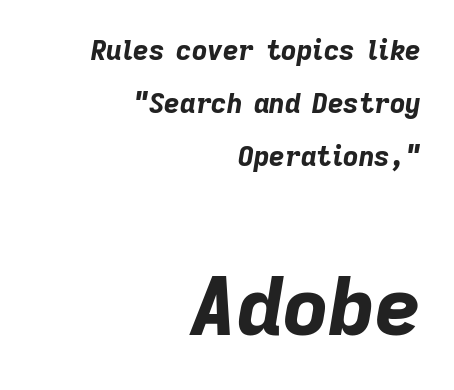
Q: Is the text bold? A: Yes.
Q: Is the text italic (slanted)? A: Yes, it leans right by about 9 degrees.
Q: Is the text underlined? A: No.
Q: How is the paragraph aligned? A: Right-aligned.
Q: Is the spacing between letters normal or unusually wide? A: Normal.
Q: Is the spacing between lines tight, normal or loose? A: Loose.
Q: Which block of text is set in a larger size, the first (top) or the second (bottom)? A: The second (bottom) one.
Q: Width (condensed, normal, or wide)? A: Normal.
Q: Stroke contrast? A: Low.
Q: x-height? A: Medium.
Q: Monospaced? A: No.
